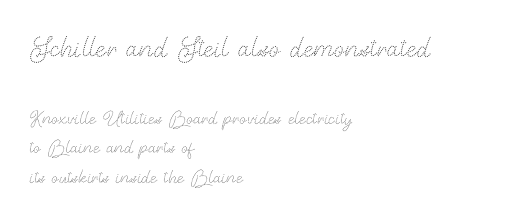
The image shows 38 px thin type; set left-aligned, line spacing 1.19x, normal letter spacing, not underlined; the first (top) block is 1.52x larger; medium stroke contrast and a small x-height.
